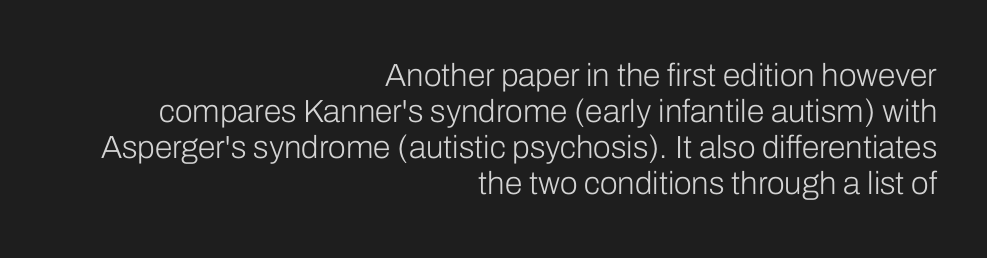
{"serif": "no", "italic": "no", "bold": "no", "weight": "light", "width": "normal", "stroke_contrast": "low", "x_height": "medium", "monospaced": "no", "underline": "no", "align": "right", "line_spacing": "tight", "line_spacing_ratio": 1.12, "letter_spacing": "normal", "letter_spacing_em": 0.0, "glyph_px": 32}
